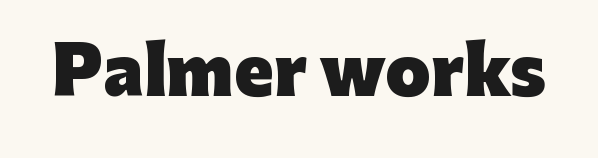
{"serif": "no", "italic": "no", "bold": "yes", "weight": "heavy", "width": "normal", "stroke_contrast": "low", "x_height": "medium", "monospaced": "no", "underline": "no", "letter_spacing": "normal", "letter_spacing_em": 0.0, "glyph_px": 65}
